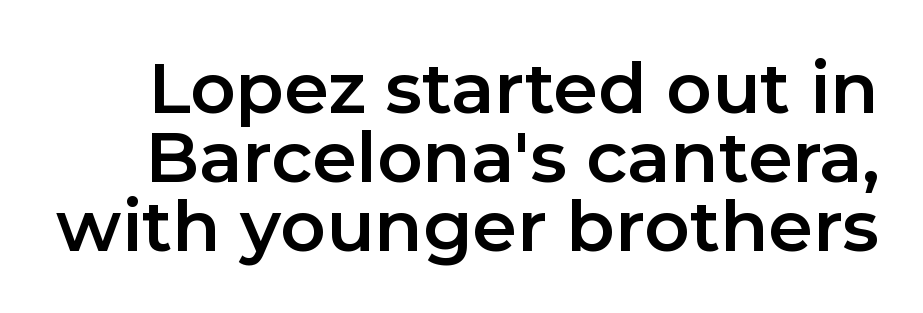
The image shows 71 px sans-serif type, upright; set tight line spacing (0.97x), normal letter spacing, not underlined; low stroke contrast and a medium x-height.
